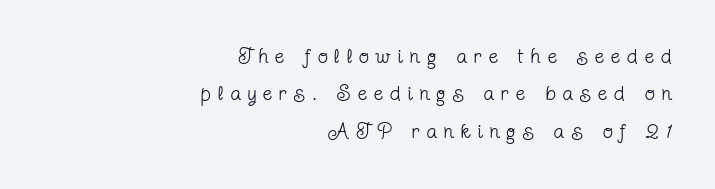
The strokes are not fattened; the text isn't bold. Anything drawn beneath the words? Only blank space. The compositor pushed each line to the right boundary. Compared with typical body copy, the letter spacing here is much looser. Posture: straight, roman, zero tilt.
